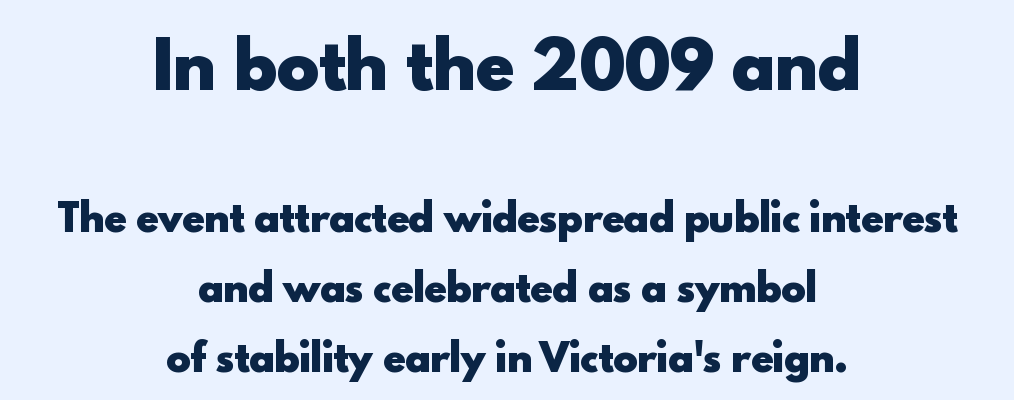
The image shows 64 px heavy sans-serif type, upright; set centered, loose line spacing (1.9x), normal letter spacing, not underlined; the first (top) block is 1.73x larger; a small x-height.
